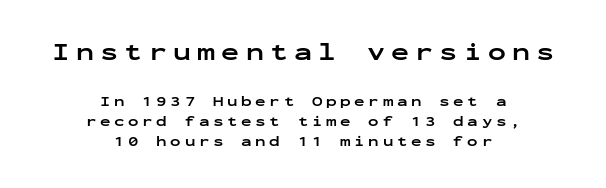
The image shows 24 px bold type, upright; set centered, normal line spacing (1.43x), unusually wide letter spacing (+0.26 em), not underlined; the first (top) block is 1.71x larger.
